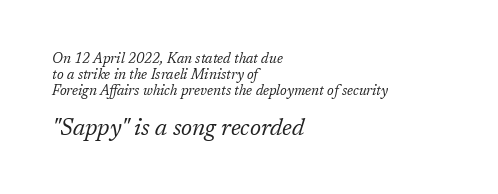
Q: Is the text bold? A: No.
Q: Is the text italic (slanted)? A: Yes, it leans right by about 17 degrees.
Q: Is the text underlined? A: No.
Q: How is the paragraph aligned? A: Left-aligned.
Q: Is the spacing between letters normal or unusually wide? A: Normal.
Q: Is the spacing between lines tight, normal or loose? A: Tight.
Q: Which block of text is set in a larger size, the first (top) or the second (bottom)? A: The second (bottom) one.
